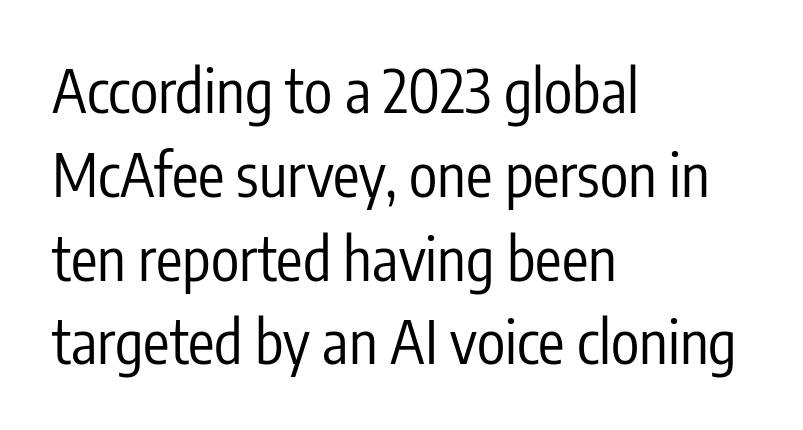
{"serif": "no", "italic": "no", "bold": "no", "weight": "regular", "width": "condensed", "stroke_contrast": "low", "x_height": "medium", "monospaced": "no", "underline": "no", "align": "left", "line_spacing": "normal", "line_spacing_ratio": 1.42, "letter_spacing": "normal", "letter_spacing_em": 0.0, "glyph_px": 59}
